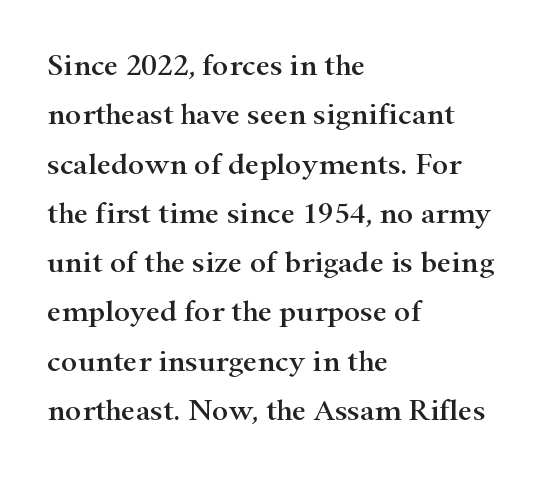
Q: Is the text italic (slanted)? A: No, it is upright.
Q: Is the typeface a serif or a sans-serif typeface? A: Serif.
Q: Is the text underlined? A: No.
Q: How is the paragraph aligned? A: Left-aligned.
Q: Is the spacing between letters normal or unusually wide? A: Normal.
Q: Is the spacing between lines tight, normal or loose? A: Normal.
Q: Width (condensed, normal, or wide)? A: Wide.
Q: Stroke contrast? A: High.
Q: x-height? A: Small.
Q: Monospaced? A: No.
